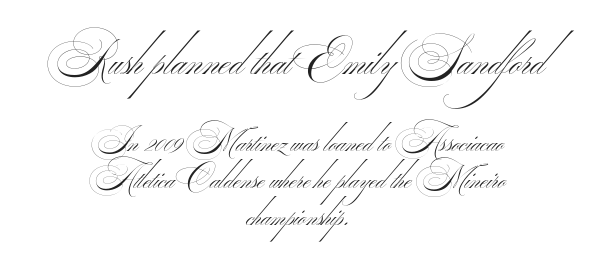
Q: Is the text bold? A: No.
Q: Is the typeface a serif or a sans-serif typeface? A: Sans-serif.
Q: Is the text underlined? A: No.
Q: How is the paragraph aligned? A: Centered.
Q: Is the spacing between letters normal or unusually wide? A: Normal.
Q: Which block of text is set in a larger size, the first (top) or the second (bottom)? A: The first (top) one.
Q: Width (condensed, normal, or wide)? A: Wide.
Q: Stroke contrast? A: Medium.
Q: Monospaced? A: No.
